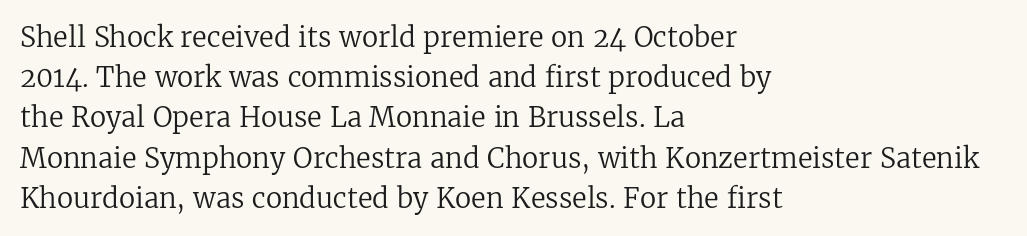
The image shows 27 px text type, upright; set left-aligned, normal line spacing (1.49x), normal letter spacing, not underlined.
